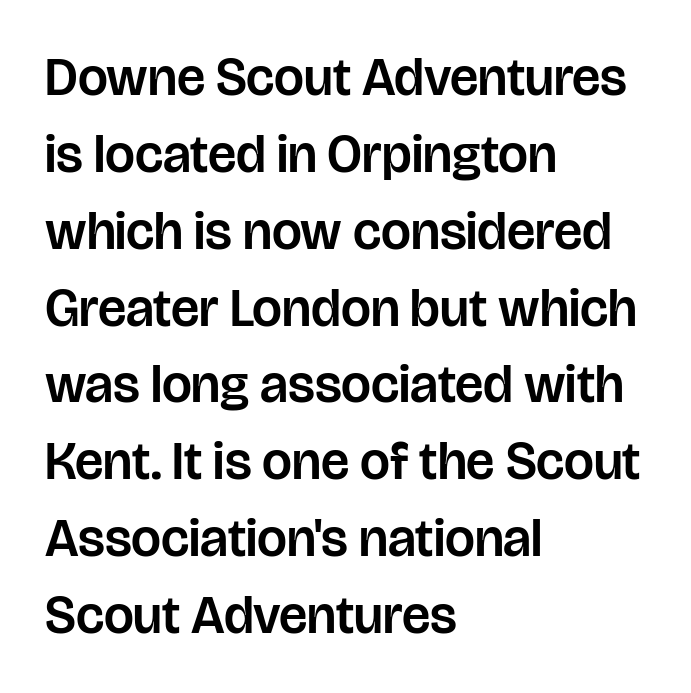
Q: Is the text italic (slanted)? A: No, it is upright.
Q: Is the typeface a serif or a sans-serif typeface? A: Sans-serif.
Q: Is the text underlined? A: No.
Q: How is the paragraph aligned? A: Left-aligned.
Q: Is the spacing between letters normal or unusually wide? A: Normal.
Q: Is the spacing between lines tight, normal or loose? A: Normal.
Q: Width (condensed, normal, or wide)? A: Normal.
Q: Stroke contrast? A: Low.
Q: x-height? A: Large.
Q: Monospaced? A: No.
